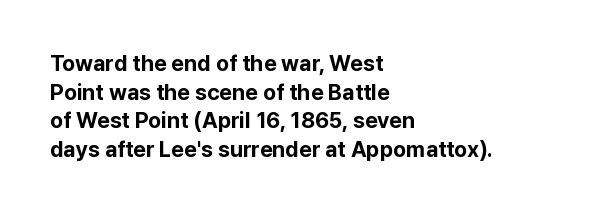
{"italic": "no", "bold": "yes", "underline": "no", "align": "left", "line_spacing": "normal", "line_spacing_ratio": 1.3, "letter_spacing": "normal", "letter_spacing_em": 0.0, "glyph_px": 22}
